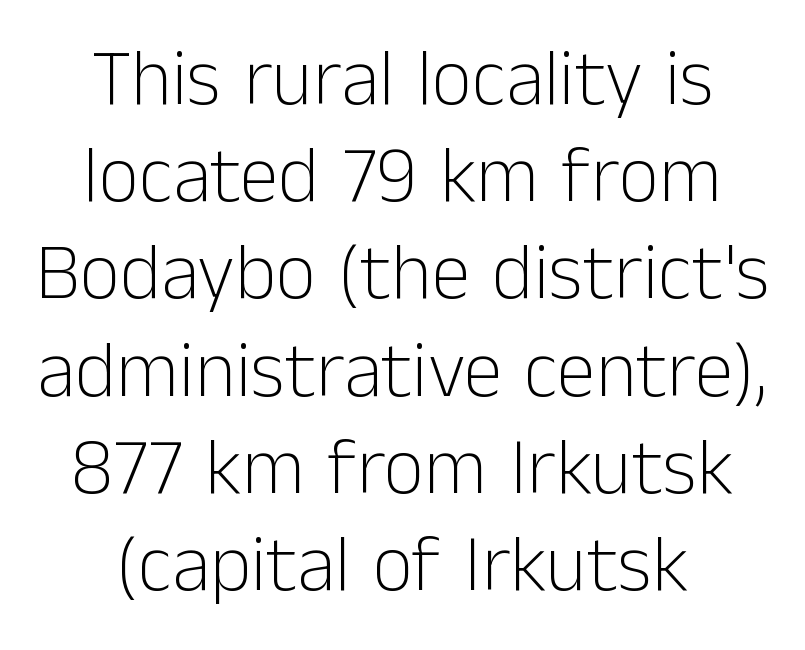
Every character sits straight up, as roman type does. The type is set solid horizontally, with unmodified tracking. Does the copy run flush right? No — it is centered line by line. A clean baseline with only descenders dipping below it. These lines are rendered in a variable-pitch font. Bold? No — there's no thickening of the strokes.
